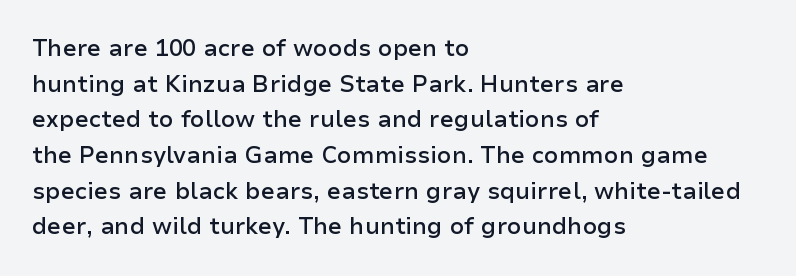
Q: Is the text bold? A: Semi-bold.
Q: Is the text italic (slanted)? A: No, it is upright.
Q: Is the text underlined? A: No.
Q: How is the paragraph aligned? A: Left-aligned.
Q: Is the spacing between letters normal or unusually wide? A: Normal.
Q: Is the spacing between lines tight, normal or loose? A: Normal.
